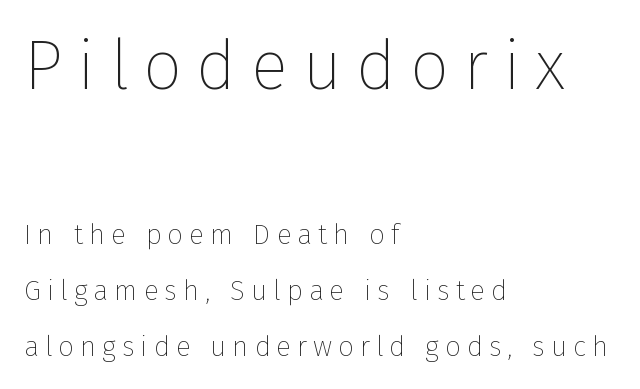
The image shows 69 px thin sans-serif type, upright; set left-aligned, loose line spacing (2.0x), unusually wide letter spacing (+0.21 em), not underlined; the first (top) block is 2.46x larger; low stroke contrast and a medium x-height.
